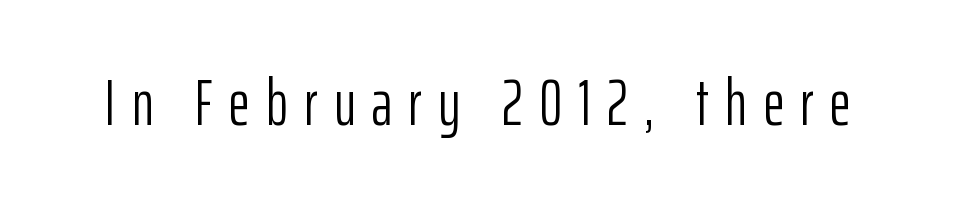
Q: Is the text bold? A: No.
Q: Is the text italic (slanted)? A: No, it is upright.
Q: Is the typeface a serif or a sans-serif typeface? A: Sans-serif.
Q: Is the text underlined? A: No.
Q: Is the spacing between letters normal or unusually wide? A: Unusually wide.
Q: Width (condensed, normal, or wide)? A: Condensed.
Q: Stroke contrast? A: Low.
Q: x-height? A: Medium.
Q: Monospaced? A: No.
